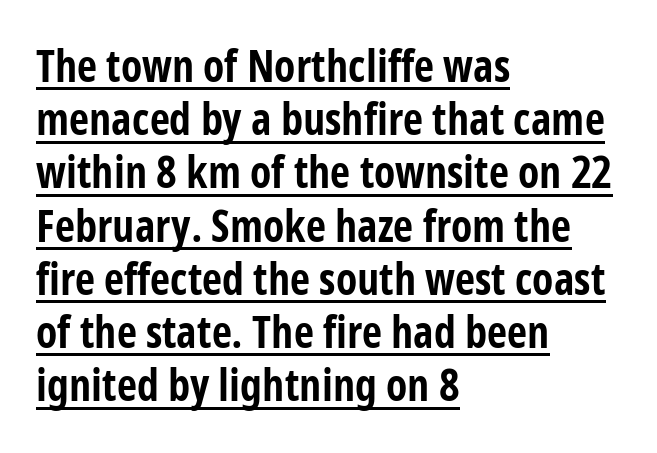
{"serif": "no", "italic": "no", "bold": "yes", "weight": "bold", "width": "condensed", "stroke_contrast": "low", "x_height": "medium", "monospaced": "no", "underline": "yes", "align": "left", "line_spacing_ratio": 1.21, "letter_spacing": "normal", "letter_spacing_em": 0.0, "glyph_px": 44}
